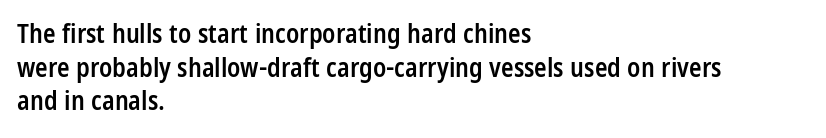
The image shows 26 px text type, upright; set left-aligned, normal line spacing (1.29x), normal letter spacing, not underlined.
